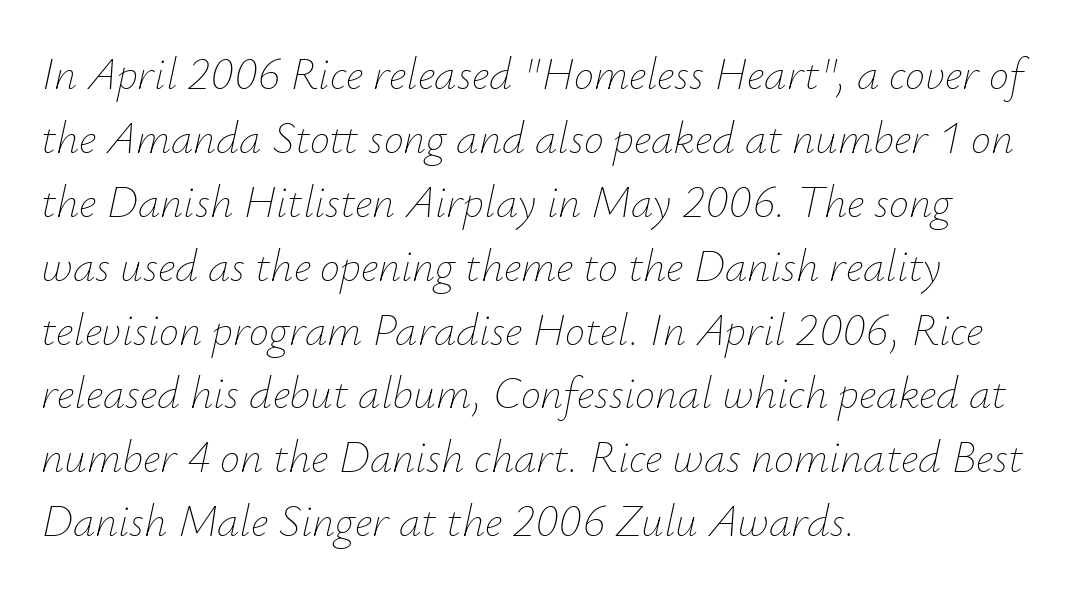
Reading down the column, the eye jumps a familiar distance to each next line. The area under the type is left untouched. These lines were composed using italics. Visually the block forms a straight wall on the left and a jagged coastline on the right. Is the stroke heavy? The answer is a plain regular-or-lighter. You could not count columns in this text — the font is proportionally spaced.
